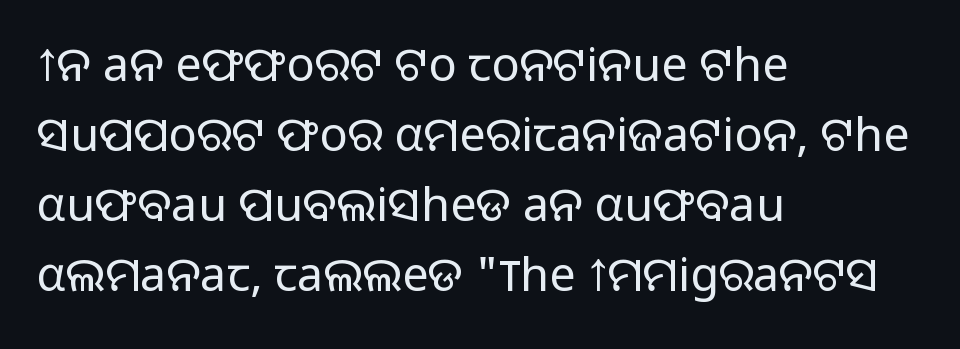
Q: Is the text bold? A: No.
Q: Is the text italic (slanted)? A: No, it is upright.
Q: Is the typeface a serif or a sans-serif typeface? A: Sans-serif.
Q: Is the text underlined? A: No.
Q: How is the paragraph aligned? A: Left-aligned.
Q: Is the spacing between letters normal or unusually wide? A: Normal.
Q: Is the spacing between lines tight, normal or loose? A: Normal.
Q: Width (condensed, normal, or wide)? A: Normal.
Q: Stroke contrast? A: Low.
Q: x-height? A: Medium.
Q: Monospaced? A: No.
